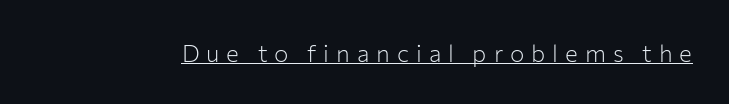
The image shows 24 px text type, upright; set unusually wide letter spacing (+0.29 em), underlined.
